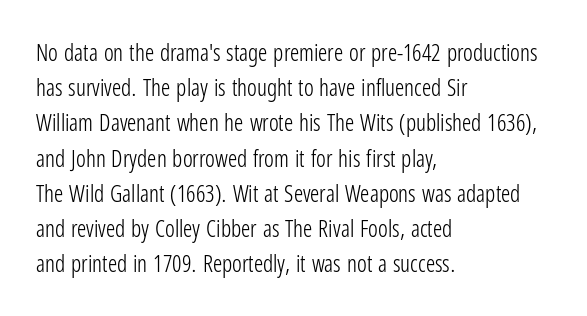
The image shows 23 px text type, upright; set left-aligned, normal line spacing (1.53x), normal letter spacing, not underlined.
